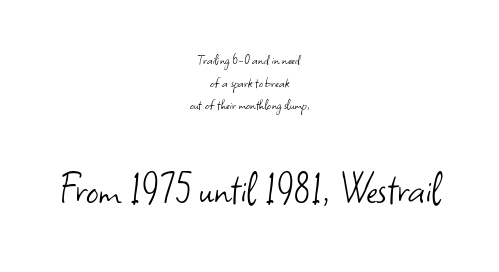
Spacing verdict: proportional, widths tailored to each character. Honestly, the letter spacing is just normal — you wouldn't notice it. The lower block of text is set noticeably larger than the block above it. The rendering positions every line midway between the sides.
